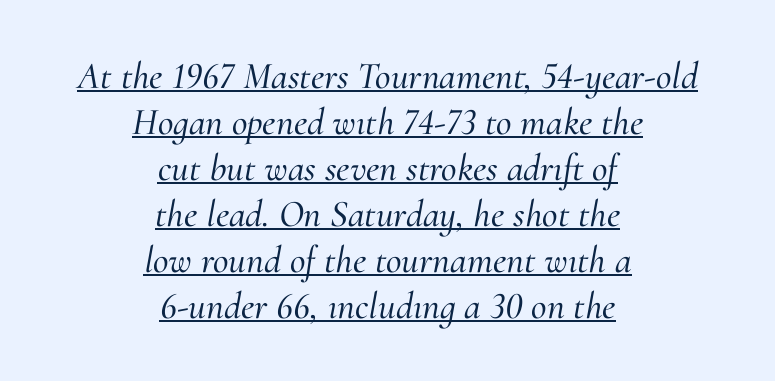
Q: Is the text italic (slanted)? A: Yes, it leans right by about 10 degrees.
Q: Is the typeface a serif or a sans-serif typeface? A: Serif.
Q: Is the text underlined? A: Yes.
Q: How is the paragraph aligned? A: Centered.
Q: Is the spacing between letters normal or unusually wide? A: Normal.
Q: Width (condensed, normal, or wide)? A: Normal.
Q: Stroke contrast? A: Medium.
Q: x-height? A: Small.
Q: Monospaced? A: No.
